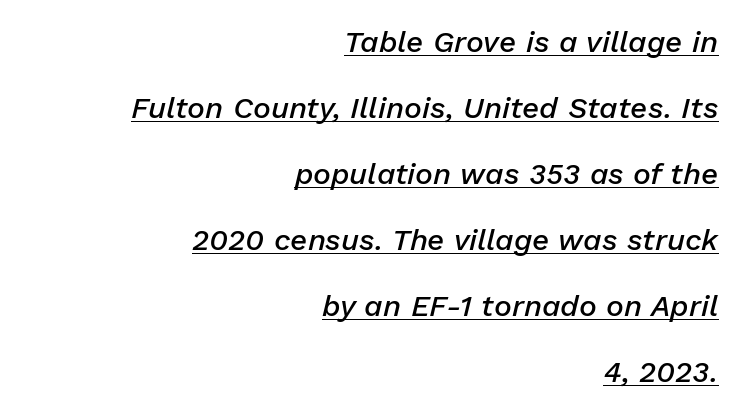
Q: Is the text bold? A: Semi-bold.
Q: Is the text italic (slanted)? A: Yes, it leans right by about 13 degrees.
Q: Is the text underlined? A: Yes.
Q: How is the paragraph aligned? A: Right-aligned.
Q: Is the spacing between letters normal or unusually wide? A: Normal.
Q: Is the spacing between lines tight, normal or loose? A: Loose.
Q: Width (condensed, normal, or wide)? A: Normal.
Q: Stroke contrast? A: Low.
Q: x-height? A: Medium.
Q: Monospaced? A: No.
